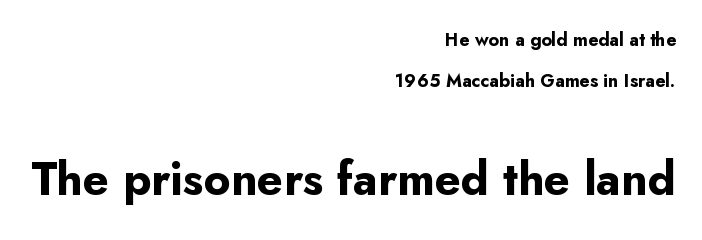
{"serif": "no", "italic": "no", "bold": "yes", "weight": "bold", "width": "normal", "stroke_contrast": "low", "x_height": "small", "monospaced": "no", "underline": "no", "align": "right", "line_spacing": "loose", "line_spacing_ratio": 2.29, "letter_spacing": "normal", "letter_spacing_em": 0.0, "larger_block": "second", "size_ratio": 2.56, "glyph_px": 46}
